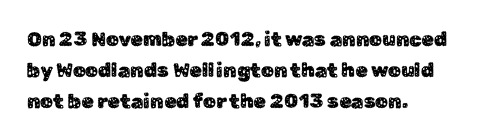
Letter spacing: default. This rendering uses left alignment, leaving the right contour irregular. The axis of the letterforms is exactly vertical. Evenly set lines give the paragraph a standard silhouette.
